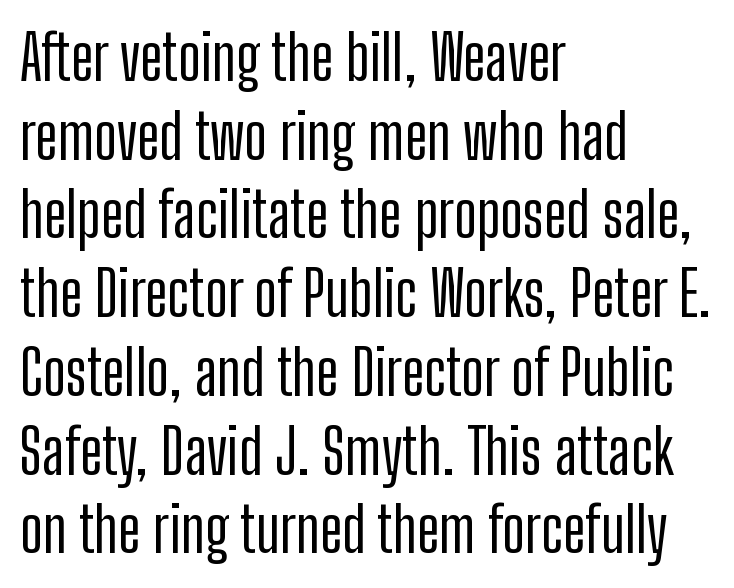
Q: Is the text italic (slanted)? A: No, it is upright.
Q: Is the typeface a serif or a sans-serif typeface? A: Sans-serif.
Q: Is the text underlined? A: No.
Q: How is the paragraph aligned? A: Left-aligned.
Q: Is the spacing between letters normal or unusually wide? A: Normal.
Q: Is the spacing between lines tight, normal or loose? A: Normal.
Q: Width (condensed, normal, or wide)? A: Condensed.
Q: Stroke contrast? A: Low.
Q: x-height? A: Medium.
Q: Monospaced? A: No.
